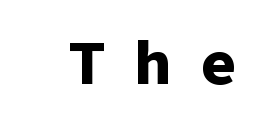
The area under the type is left untouched. The type sits square on the baseline with zero lean. Every character here occupies the same horizontal width, giving the sample a typewriter-like rhythm. Tracking value appears strongly positive — letters spread wide. Grotesque or geometric, the face here clearly has no serifs. The rendering uses a bold face; every stroke is thick and dark.
